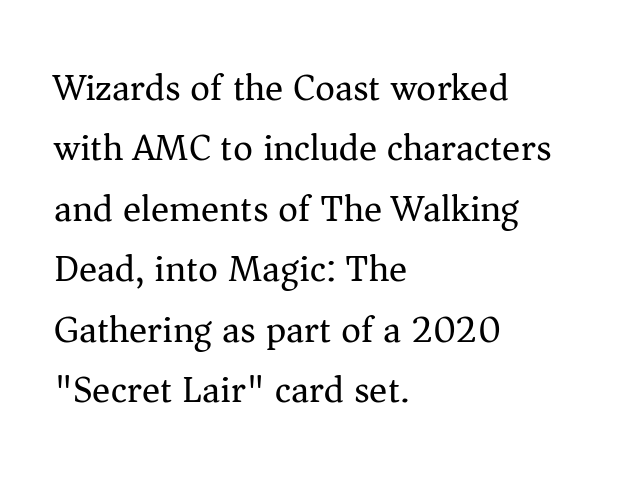
{"serif": "yes", "italic": "no", "bold": "no", "weight": "regular", "width": "normal", "stroke_contrast": "medium", "x_height": "medium", "monospaced": "no", "underline": "no", "align": "left", "line_spacing": "normal", "line_spacing_ratio": 1.59, "letter_spacing": "normal", "letter_spacing_em": 0.0, "glyph_px": 38}
